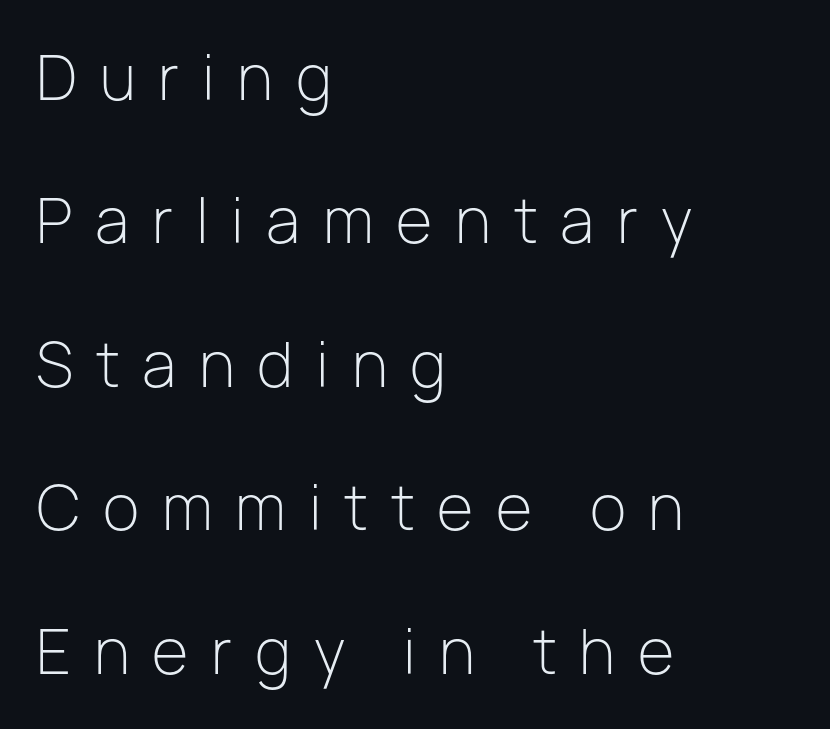
The image shows 60 px light sans-serif type, upright; set left-aligned, loose line spacing (2.39x), unusually wide letter spacing (+0.38 em), not underlined; low stroke contrast and a medium x-height.
